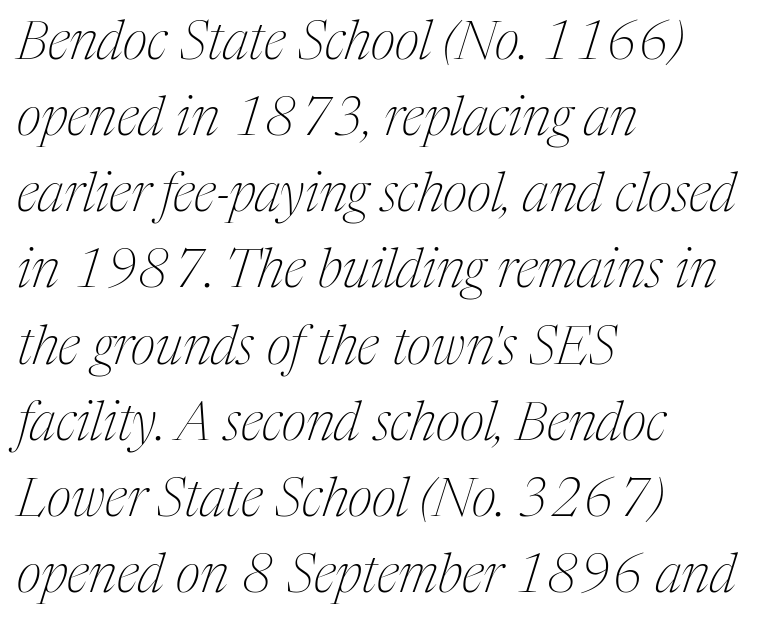
{"serif": "yes", "italic": "yes", "lean": "right", "slant_degrees": 17, "bold": "no", "weight": "thin", "width": "condensed", "stroke_contrast": "medium", "x_height": "medium", "monospaced": "no", "underline": "no", "align": "left", "line_spacing": "normal", "line_spacing_ratio": 1.41, "letter_spacing": "normal", "letter_spacing_em": 0.0, "glyph_px": 54}
